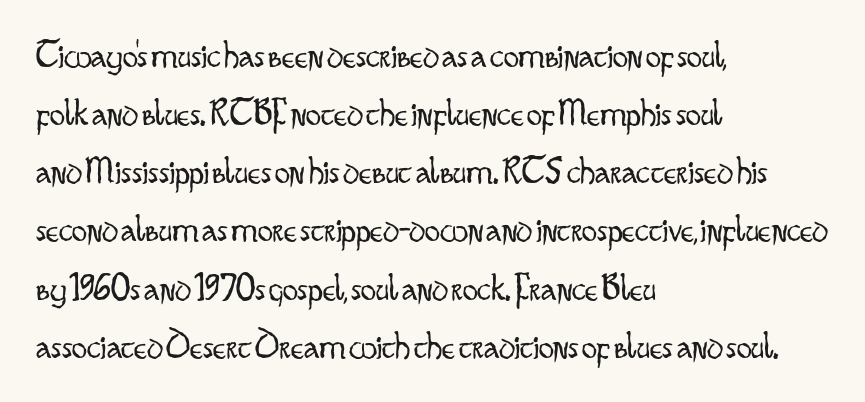
The characters are drawn with everyday or finer stroke widths. Caption: multi-line text, flush left, ragged right. The specimen omits any rule beneath the text block's lines. Designer's note — italics off, roman on. The font family rendered here belongs to the sans-serif group. The rendering uses natural spacing where letterforms have individual widths.
